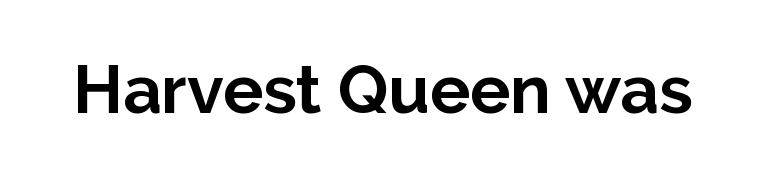
Q: Is the text bold? A: Yes.
Q: Is the text italic (slanted)? A: No, it is upright.
Q: Is the typeface a serif or a sans-serif typeface? A: Sans-serif.
Q: Is the text underlined? A: No.
Q: Is the spacing between letters normal or unusually wide? A: Normal.
Q: Width (condensed, normal, or wide)? A: Normal.
Q: Stroke contrast? A: Low.
Q: x-height? A: Medium.
Q: Monospaced? A: No.
